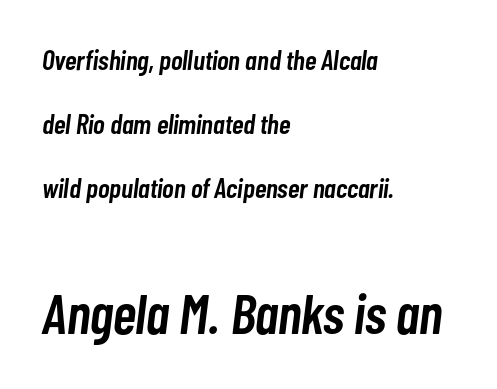
Q: Is the text bold? A: Semi-bold.
Q: Is the text italic (slanted)? A: Yes, it leans right by about 7 degrees.
Q: Is the text underlined? A: No.
Q: How is the paragraph aligned? A: Left-aligned.
Q: Is the spacing between letters normal or unusually wide? A: Normal.
Q: Is the spacing between lines tight, normal or loose? A: Loose.
Q: Which block of text is set in a larger size, the first (top) or the second (bottom)? A: The second (bottom) one.
Q: Width (condensed, normal, or wide)? A: Condensed.
Q: Stroke contrast? A: Low.
Q: x-height? A: Medium.
Q: Monospaced? A: No.
